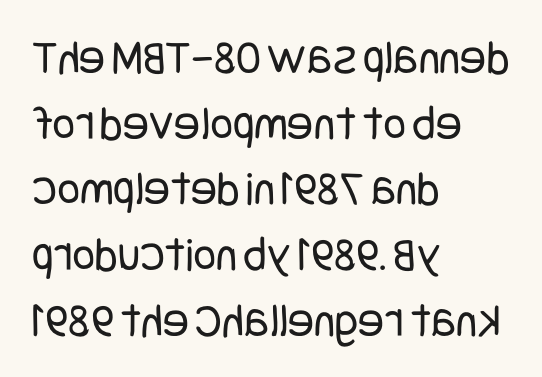
Q: Is the text bold? A: No.
Q: Is the text italic (slanted)? A: No, it is upright.
Q: Is the typeface a serif or a sans-serif typeface? A: Sans-serif.
Q: Is the text underlined? A: No.
Q: How is the paragraph aligned? A: Left-aligned.
Q: Is the spacing between letters normal or unusually wide? A: Normal.
Q: Is the spacing between lines tight, normal or loose? A: Normal.
Q: Width (condensed, normal, or wide)? A: Condensed.
Q: Stroke contrast? A: Low.
Q: x-height? A: Large.
